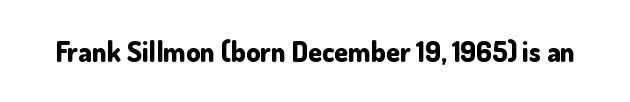
This sample uses plain, unmodified letter spacing. The glyphs are unaccompanied by any horizontal stroke below them. The font's upright variant was chosen for this text. Varying glyph widths throughout — classic text-font behaviour. Unlike a traditional serif, this face leaves its strokes unadorned. Typographic density is high because the face is bold.
